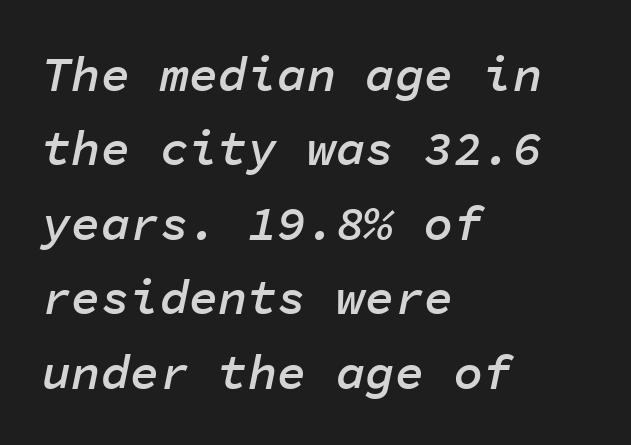
The image shows 49 px semibold type, italic (leaning right), monospaced; set left-aligned, normal line spacing (1.52x), normal letter spacing, not underlined; low stroke contrast and a medium x-height.
